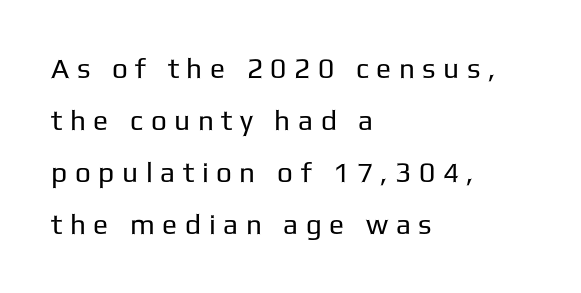
{"serif": "no", "italic": "no", "bold": "no", "weight": "regular", "width": "normal", "stroke_contrast": "low", "x_height": "medium", "monospaced": "no", "underline": "no", "align": "left", "line_spacing_ratio": 1.86, "letter_spacing": "wide", "letter_spacing_em": 0.27, "glyph_px": 28}
